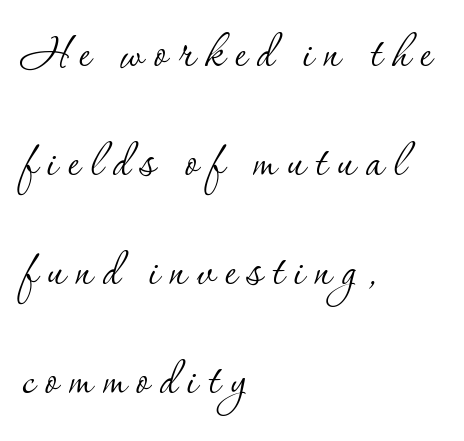
Q: Is the text bold? A: No.
Q: Is the text italic (slanted)? A: Yes.
Q: Is the typeface a serif or a sans-serif typeface? A: Serif.
Q: Is the text underlined? A: No.
Q: How is the paragraph aligned? A: Left-aligned.
Q: Width (condensed, normal, or wide)? A: Normal.
Q: Stroke contrast? A: Low.
Q: x-height? A: Small.
Q: Monospaced? A: No.
